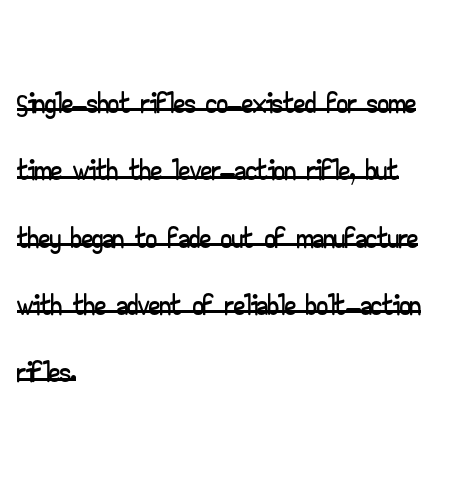
In terms of posture, this sample is upright. The sample's only ornament is a line tracing under the words. Standard letterfit; no display-style spreading of the glyphs. Look at the bottom of the vertical strokes: they stop flat, with no serifs. The passage is arranged the way most books set body copy — flush left.
